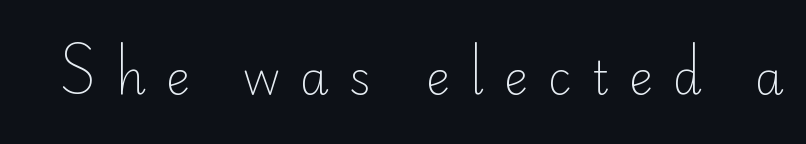
{"serif": "no", "italic": "no", "bold": "no", "weight": "light", "width": "normal", "stroke_contrast": "low", "x_height": "small", "monospaced": "no", "underline": "no", "letter_spacing": "wide", "letter_spacing_em": 0.43, "glyph_px": 46}
